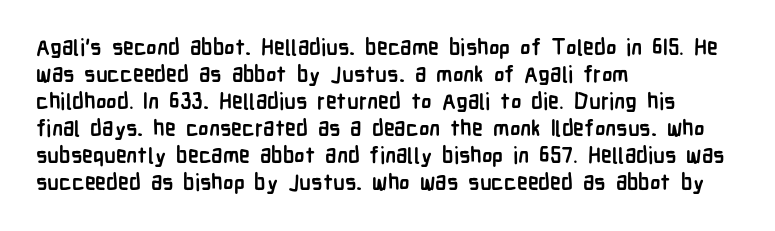
Q: Is the text bold? A: Yes.
Q: Is the text italic (slanted)? A: No, it is upright.
Q: Is the text underlined? A: No.
Q: How is the paragraph aligned? A: Left-aligned.
Q: Is the spacing between letters normal or unusually wide? A: Normal.
